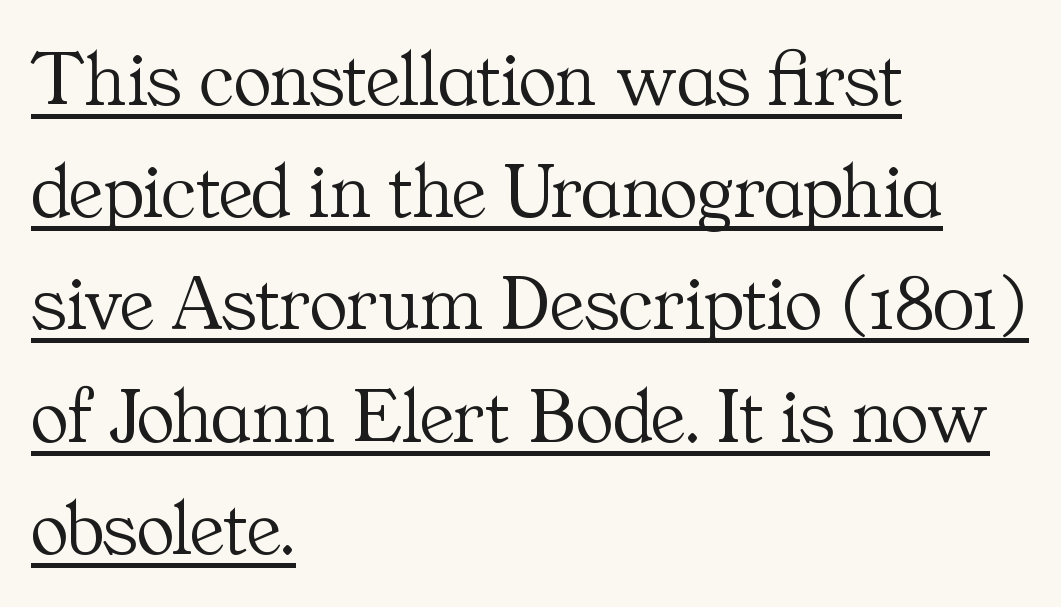
{"serif": "yes", "italic": "no", "bold": "no", "weight": "light", "width": "normal", "stroke_contrast": "medium", "x_height": "medium", "monospaced": "no", "underline": "yes", "align": "left", "line_spacing": "normal", "line_spacing_ratio": 1.42, "letter_spacing": "normal", "letter_spacing_em": 0.0, "glyph_px": 79}
